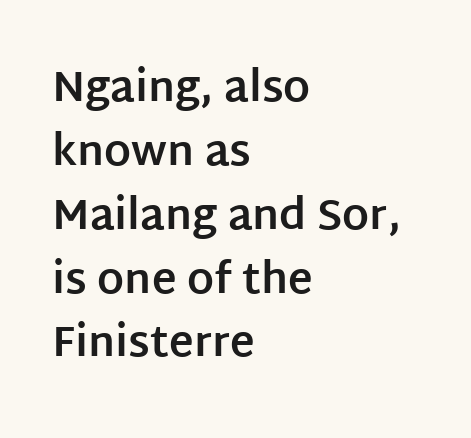
Q: Is the text bold? A: Yes.
Q: Is the text italic (slanted)? A: No, it is upright.
Q: Is the typeface a serif or a sans-serif typeface? A: Sans-serif.
Q: Is the text underlined? A: No.
Q: How is the paragraph aligned? A: Left-aligned.
Q: Is the spacing between letters normal or unusually wide? A: Normal.
Q: Is the spacing between lines tight, normal or loose? A: Normal.
Q: Width (condensed, normal, or wide)? A: Normal.
Q: Stroke contrast? A: Low.
Q: x-height? A: Large.
Q: Monospaced? A: No.
